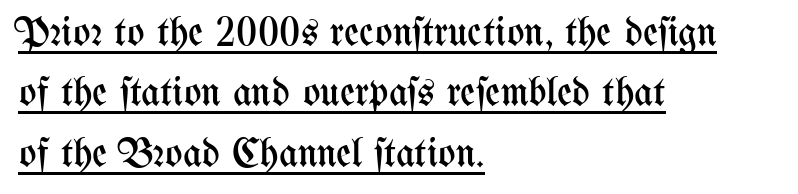
Compared with undecorated copy, this sample adds a rule below the words. This is the regular roman posture of the typeface. Caption: face not bold, strokes unweighted. Spacing between characters is what you'd get straight out of the box. Where is the straight margin? On the left.
